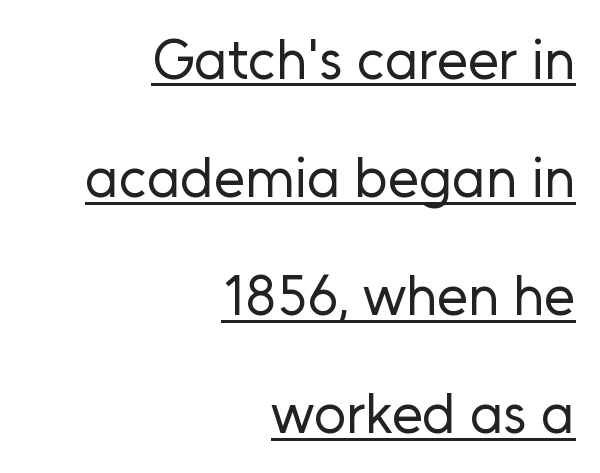
Q: Is the text bold? A: No.
Q: Is the text italic (slanted)? A: No, it is upright.
Q: Is the typeface a serif or a sans-serif typeface? A: Sans-serif.
Q: Is the text underlined? A: Yes.
Q: How is the paragraph aligned? A: Right-aligned.
Q: Is the spacing between letters normal or unusually wide? A: Normal.
Q: Is the spacing between lines tight, normal or loose? A: Loose.
Q: Width (condensed, normal, or wide)? A: Normal.
Q: Stroke contrast? A: Low.
Q: x-height? A: Medium.
Q: Monospaced? A: No.
